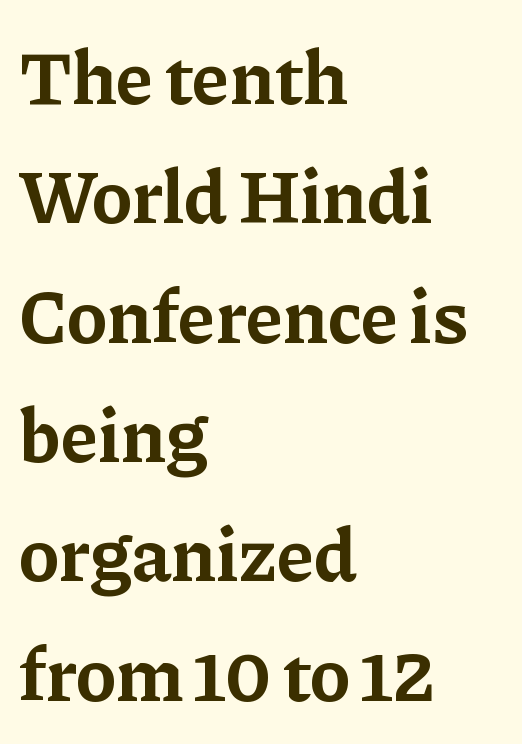
{"serif": "yes", "italic": "no", "bold": "yes", "weight": "bold", "width": "normal", "stroke_contrast": "low", "x_height": "medium", "monospaced": "no", "underline": "no", "align": "left", "line_spacing": "normal", "line_spacing_ratio": 1.57, "letter_spacing": "normal", "letter_spacing_em": 0.0, "glyph_px": 76}
